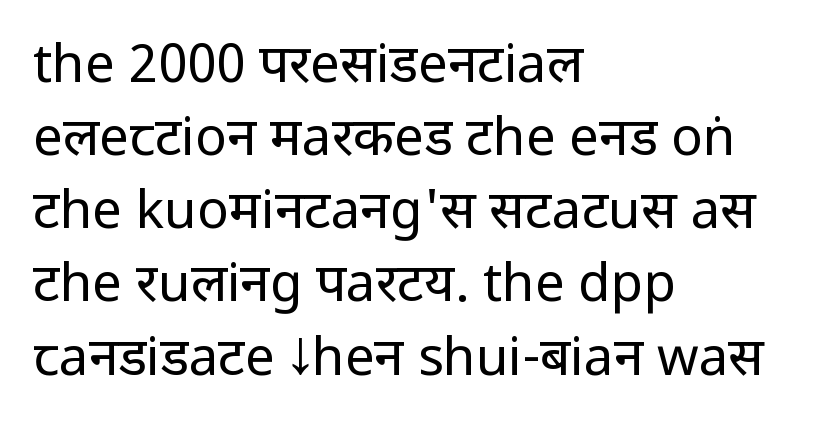
{"serif": "no", "italic": "no", "bold": "no", "weight": "regular", "width": "condensed", "stroke_contrast": "low", "underline": "no", "align": "left", "line_spacing": "normal", "line_spacing_ratio": 1.38, "letter_spacing": "normal", "letter_spacing_em": 0.0, "glyph_px": 53}
